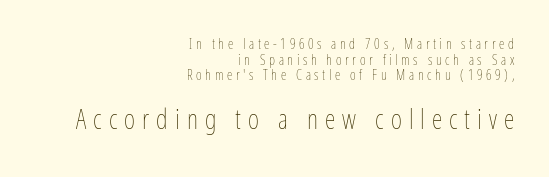
Q: Is the text bold? A: No.
Q: Is the text italic (slanted)? A: No, it is upright.
Q: Is the text underlined? A: No.
Q: How is the paragraph aligned? A: Right-aligned.
Q: Is the spacing between letters normal or unusually wide? A: Unusually wide.
Q: Is the spacing between lines tight, normal or loose? A: Tight.
Q: Which block of text is set in a larger size, the first (top) or the second (bottom)? A: The second (bottom) one.
